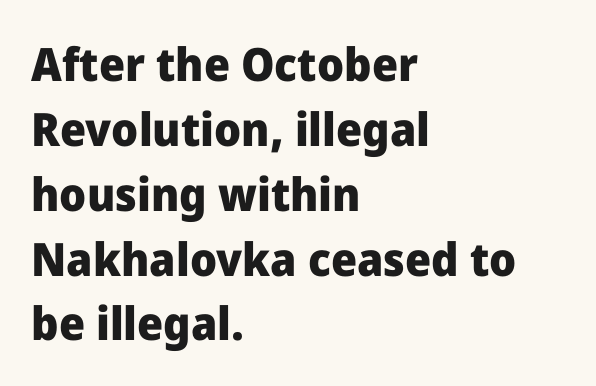
Q: Is the text bold? A: Yes.
Q: Is the text italic (slanted)? A: No, it is upright.
Q: Is the typeface a serif or a sans-serif typeface? A: Sans-serif.
Q: Is the text underlined? A: No.
Q: How is the paragraph aligned? A: Left-aligned.
Q: Is the spacing between letters normal or unusually wide? A: Normal.
Q: Is the spacing between lines tight, normal or loose? A: Normal.
Q: Width (condensed, normal, or wide)? A: Normal.
Q: Stroke contrast? A: Low.
Q: x-height? A: Medium.
Q: Monospaced? A: No.
